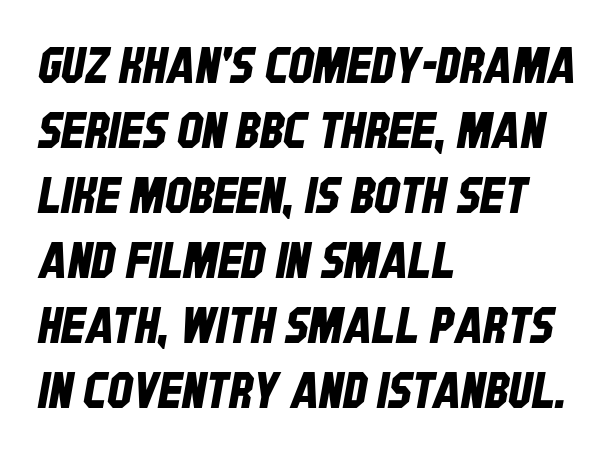
Q: Is the typeface a serif or a sans-serif typeface? A: Sans-serif.
Q: Is the text underlined? A: No.
Q: How is the paragraph aligned? A: Left-aligned.
Q: Is the spacing between letters normal or unusually wide? A: Normal.
Q: Is the spacing between lines tight, normal or loose? A: Normal.
Q: Width (condensed, normal, or wide)? A: Condensed.
Q: Stroke contrast? A: Low.
Q: x-height? A: Large.
Q: Monospaced? A: No.
